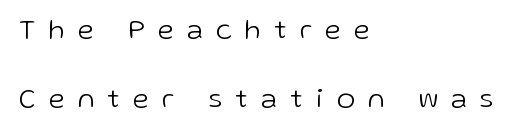
The image shows 28 px light sans-serif type, upright; set left-aligned, loose line spacing (2.46x), unusually wide letter spacing (+0.48 em), not underlined; low stroke contrast and a medium x-height.
